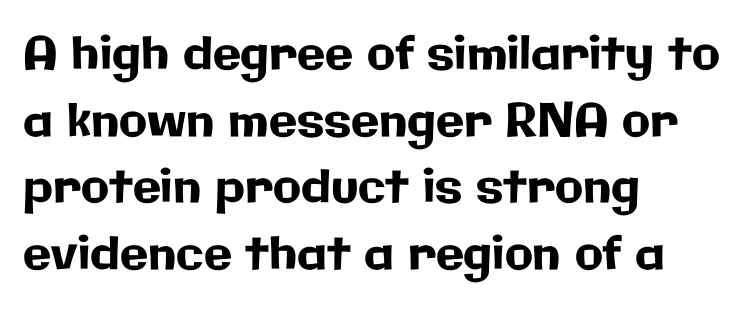
{"serif": "no", "italic": "no", "width": "normal", "stroke_contrast": "low", "x_height": "medium", "monospaced": "no", "underline": "no", "align": "left", "line_spacing": "normal", "line_spacing_ratio": 1.45, "letter_spacing": "normal", "letter_spacing_em": 0.0, "glyph_px": 46}
